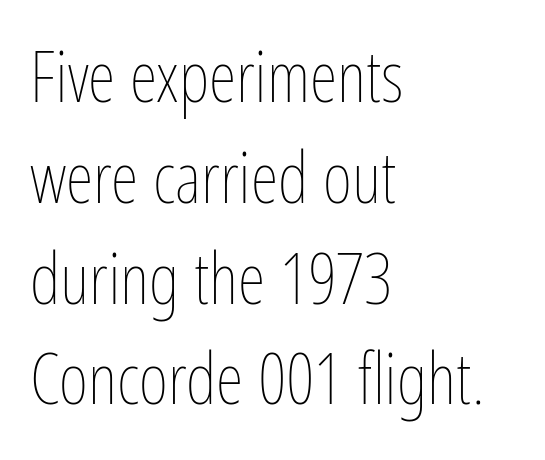
Summary of weight: not heavy and not bold. The gaps between neighbouring characters are ordinary and unremarkable. Proportional: the letters do not fall into vertical columns. It's the straight-up-and-down kind of type. A clean baseline with only descenders dipping below it.
